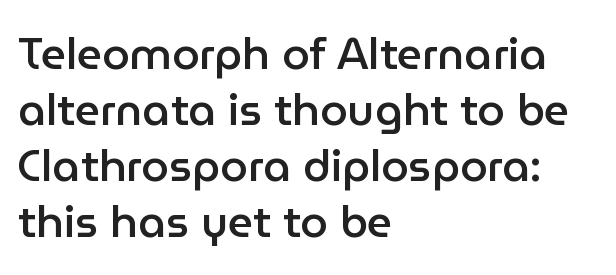
If you drew a line through each stem, it would be perfectly vertical. The passage shown has conventional tracking throughout. This sample uses a sans-serif face. Baseline-to-baseline distance is the conventional proportion of letter height.
